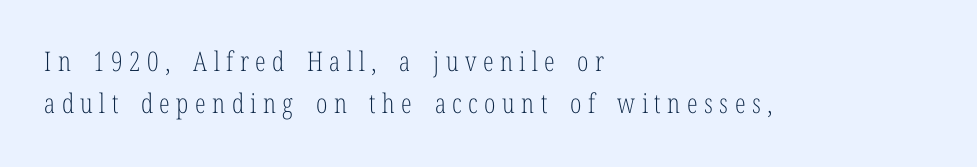
The image shows 27 px text type, upright; set left-aligned, normal line spacing (1.56x), unusually wide letter spacing (+0.24 em), not underlined.
